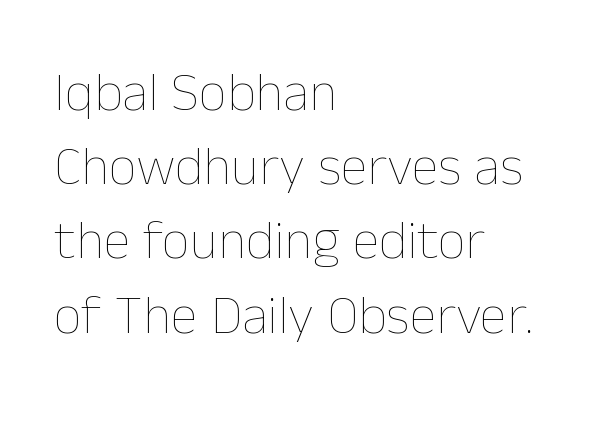
{"italic": "no", "bold": "no", "weight": "thin", "width": "normal", "stroke_contrast": "low", "x_height": "medium", "monospaced": "no", "underline": "no", "align": "left", "line_spacing": "normal", "line_spacing_ratio": 1.35, "letter_spacing": "normal", "letter_spacing_em": 0.0, "glyph_px": 55}
